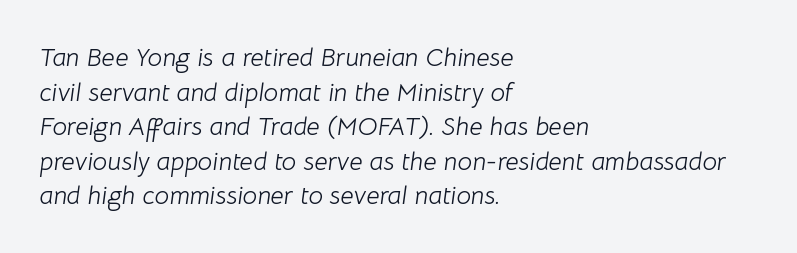
Q: Is the text bold? A: No.
Q: Is the text italic (slanted)? A: Yes, it leans right by about 8 degrees.
Q: Is the text underlined? A: No.
Q: How is the paragraph aligned? A: Left-aligned.
Q: Is the spacing between letters normal or unusually wide? A: Normal.
Q: Is the spacing between lines tight, normal or loose? A: Normal.
